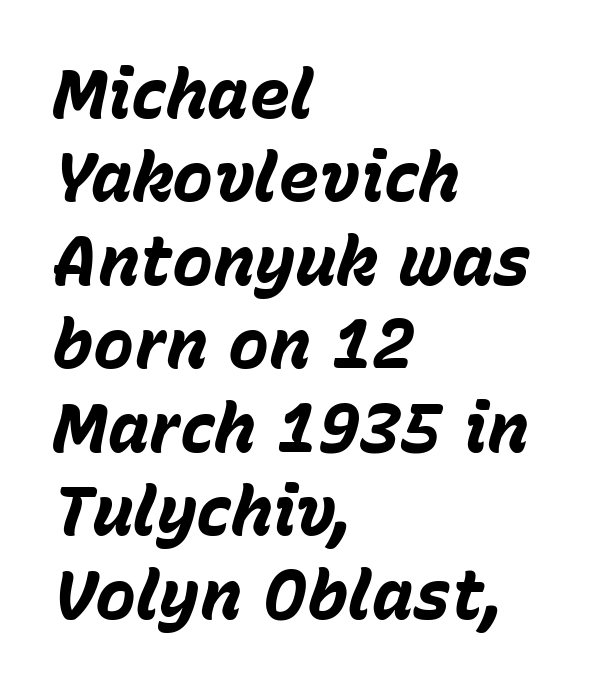
Q: Is the text bold? A: Yes.
Q: Is the text italic (slanted)? A: Yes, it leans right by about 15 degrees.
Q: Is the text underlined? A: No.
Q: How is the paragraph aligned? A: Left-aligned.
Q: Is the spacing between letters normal or unusually wide? A: Normal.
Q: Width (condensed, normal, or wide)? A: Normal.
Q: Stroke contrast? A: Low.
Q: x-height? A: Medium.
Q: Monospaced? A: No.
